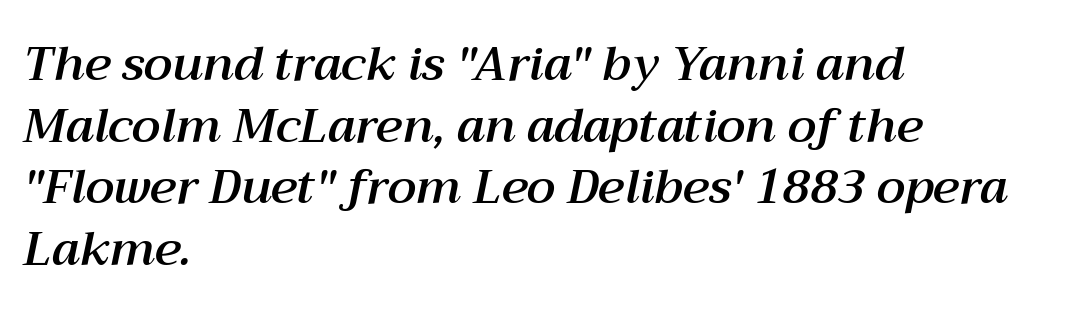
The image shows 47 px text type, italic (leaning right); set left-aligned, normal line spacing (1.31x), normal letter spacing, not underlined; medium stroke contrast and a medium x-height.
